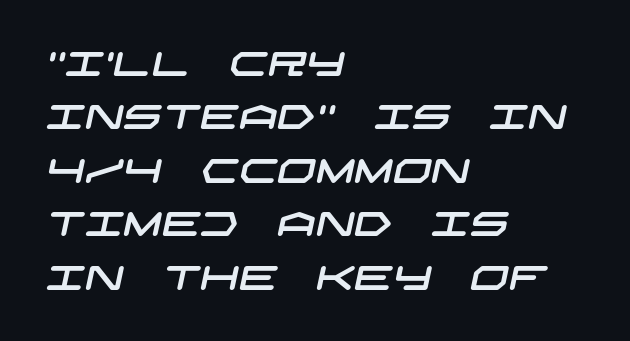
The image shows 34 px wide sans-serif type; set left-aligned, normal line spacing (1.57x), normal letter spacing, not underlined; low stroke contrast and a large x-height.
